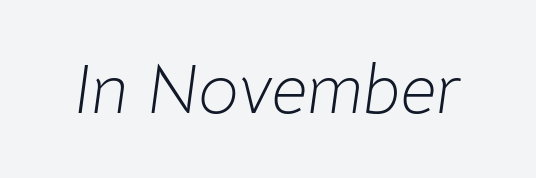
{"italic": "yes", "lean": "right", "slant_degrees": 8, "bold": "no", "weight": "light", "width": "normal", "stroke_contrast": "low", "x_height": "medium", "monospaced": "no", "underline": "no", "letter_spacing": "normal", "letter_spacing_em": 0.0, "glyph_px": 71}
